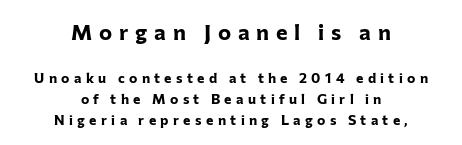
{"italic": "no", "bold": "yes", "underline": "no", "align": "center", "line_spacing": "normal", "line_spacing_ratio": 1.5, "letter_spacing": "wide", "letter_spacing_em": 0.31, "larger_block": "first", "size_ratio": 1.57, "glyph_px": 22}
